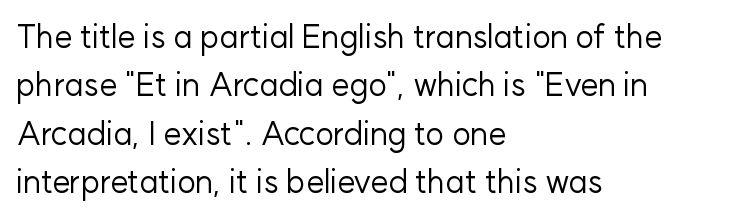
The rendering anchors every line to the left-hand side. Weight: regular or lighter. No italicization has been applied; the sample stays upright. Unlike a traditional serif, this face leaves its strokes unadorned. Underline: absent. Spacing verdict: proportional, widths tailored to each character.
